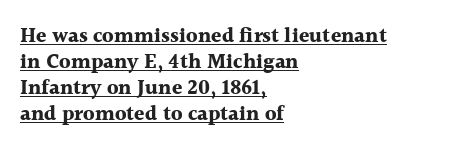
The image shows 21 px bold type, upright; set left-aligned, line spacing 1.24x, normal letter spacing, underlined.
